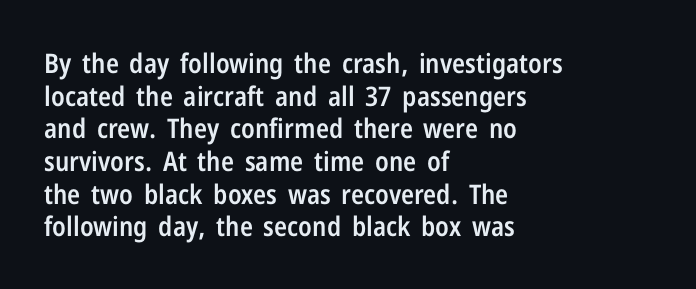
Q: Is the text bold? A: Semi-bold.
Q: Is the text italic (slanted)? A: No, it is upright.
Q: Is the text underlined? A: No.
Q: How is the paragraph aligned? A: Left-aligned.
Q: Is the spacing between letters normal or unusually wide? A: Normal.
